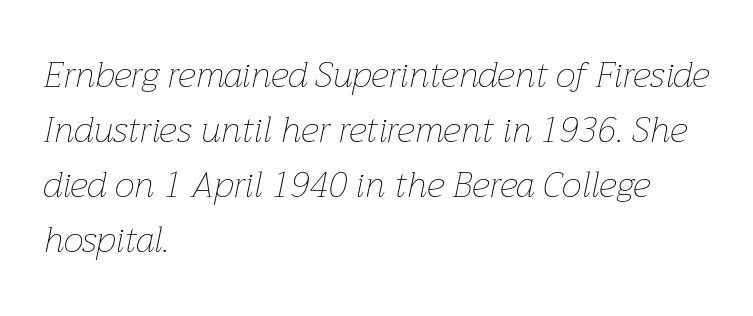
Do the characters align in a grid? No, the font is proportional. When letters slant like this, we call the style italic. The words here are not underlined. This block has exactly the height ordinary leading produces. The letters sit at their default tracking, neither squeezed nor spread.
